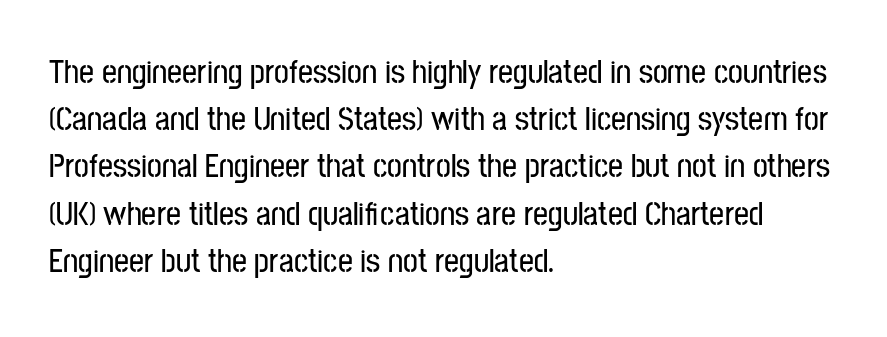
{"serif": "no", "italic": "no", "width": "condensed", "stroke_contrast": "low", "x_height": "medium", "monospaced": "no", "underline": "no", "align": "left", "line_spacing": "normal", "line_spacing_ratio": 1.43, "letter_spacing": "normal", "letter_spacing_em": 0.0, "glyph_px": 33}
